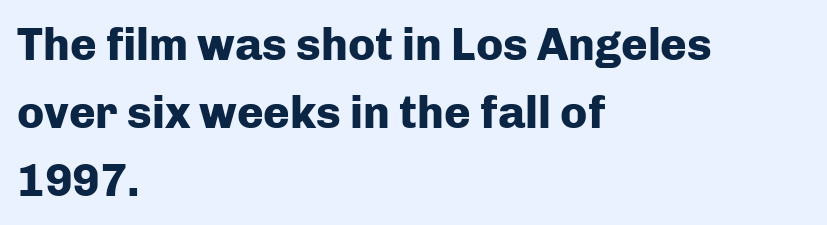
Q: Is the text bold? A: Yes.
Q: Is the text italic (slanted)? A: No, it is upright.
Q: Is the typeface a serif or a sans-serif typeface? A: Sans-serif.
Q: Is the text underlined? A: No.
Q: How is the paragraph aligned? A: Left-aligned.
Q: Is the spacing between letters normal or unusually wide? A: Normal.
Q: Is the spacing between lines tight, normal or loose? A: Normal.
Q: Width (condensed, normal, or wide)? A: Normal.
Q: Stroke contrast? A: Low.
Q: x-height? A: Medium.
Q: Monospaced? A: No.
